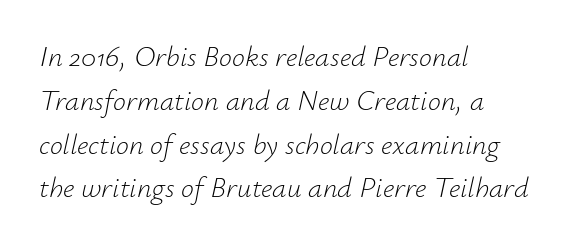
Letter spacing: default. These glyphs show unthickened strokes, regular width or finer. In terms of posture, this sample is oblique. The space beneath each line is pristine and unruled. The face used here is proportionally spaced, like ordinary book or web type.
